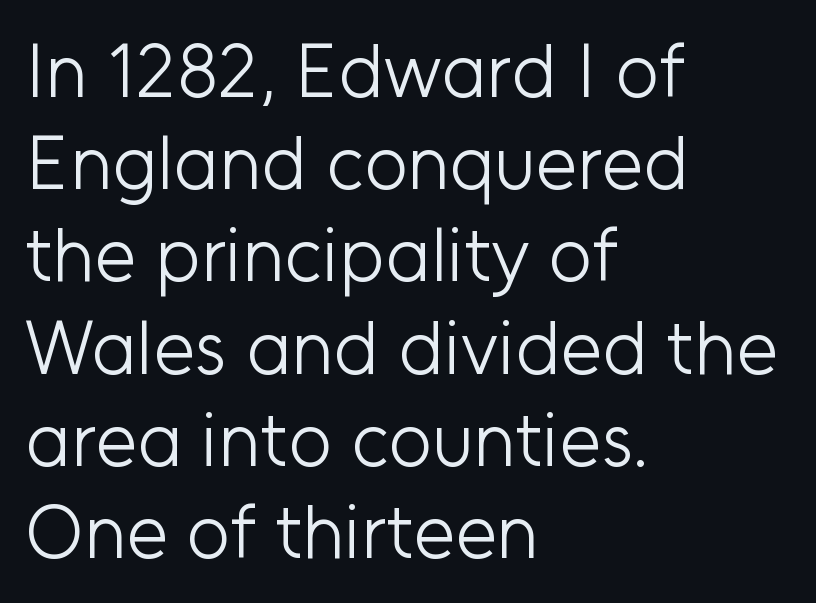
Nothing sits at the stroke ends, so this counts as sans-serif. The typesetting does not lean heavy: it is not bold. A roman cut, with each character standing at attention. Line starts are locked; line ends wander.
